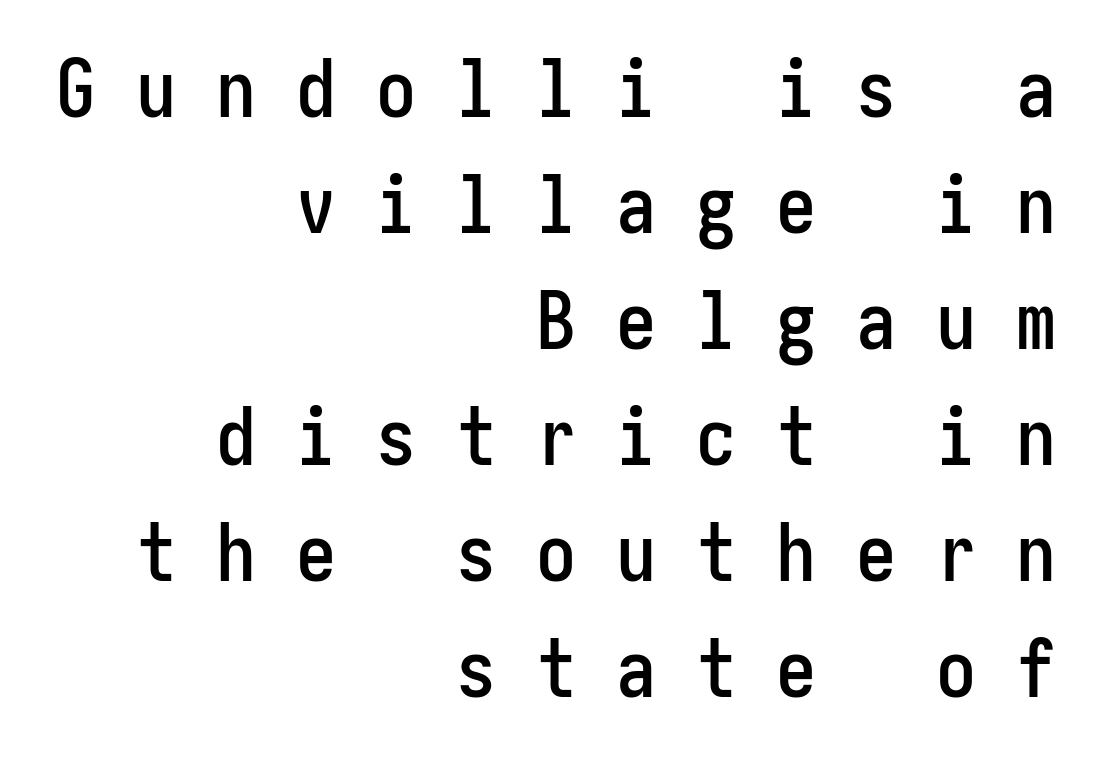
Right-aligned paragraph, ragged on the left. The passage shown has open, widely tracked lettering throughout. The passage shown is not underscored anywhere. It's the straight-up-and-down kind of type.
